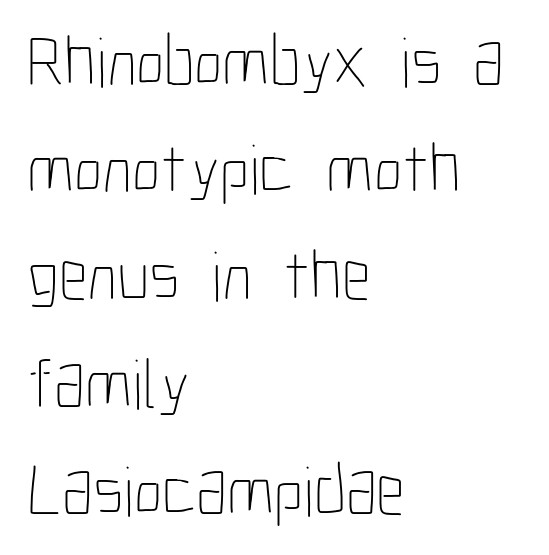
The line-height multiplier appears to be the usual default. Anything drawn beneath the words? Only blank space. Caption: standard tracking, unaltered. One-word summary of the alignment: left. Is this a fixed-width face? No — the glyphs have proportional, varying widths. If you drew a line through each stem, it would be perfectly vertical.
